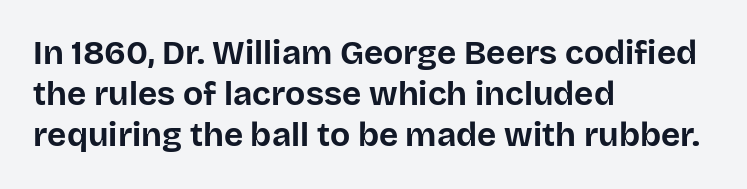
The image shows 33 px bold sans-serif type, upright; set left-aligned, normal line spacing (1.25x), normal letter spacing, not underlined; low stroke contrast and a large x-height.
